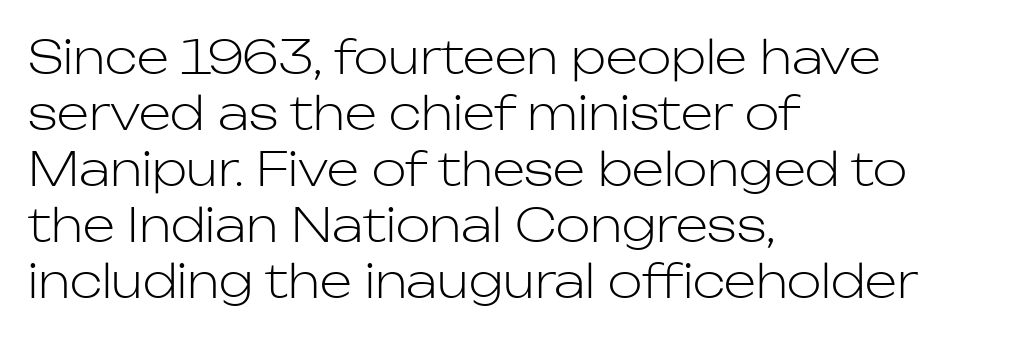
Character widths vary here, with narrow letters taking less room than wide ones. Which margin do the lines hug? The left one — the right edge is uneven. Serifs: no, the terminals of the letterforms are clean. The passage shown has conventional tracking throughout.
